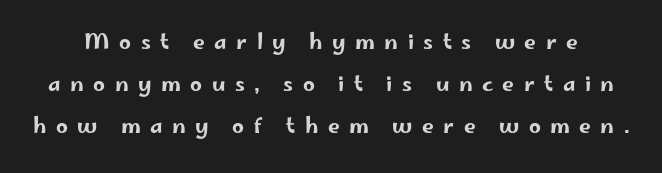
Q: Is the text italic (slanted)? A: No, it is upright.
Q: Is the text underlined? A: No.
Q: Is the spacing between letters normal or unusually wide? A: Unusually wide.
Q: Is the spacing between lines tight, normal or loose? A: Loose.
